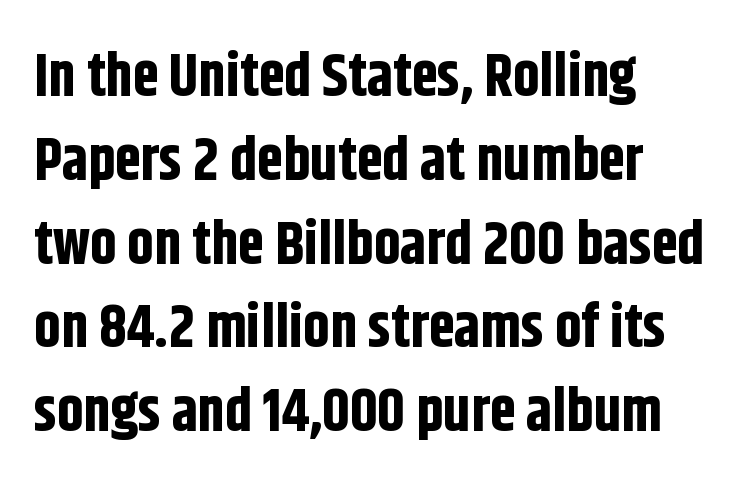
The image shows 59 px bold, condensed sans-serif type, upright; set left-aligned, normal line spacing (1.42x), normal letter spacing, not underlined; low stroke contrast and a large x-height.
